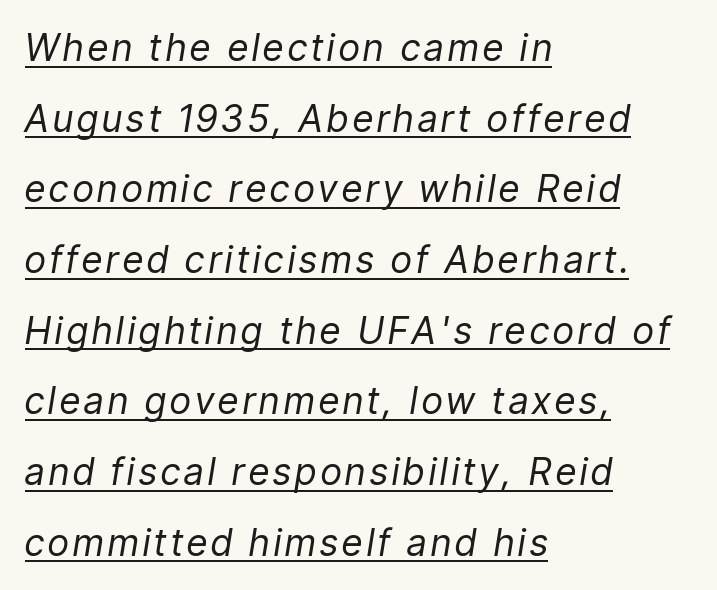
The image shows 37 px regular-weight, condensed type, italic (leaning right); set left-aligned, loose line spacing (1.91x), underlined; low stroke contrast and a medium x-height.
